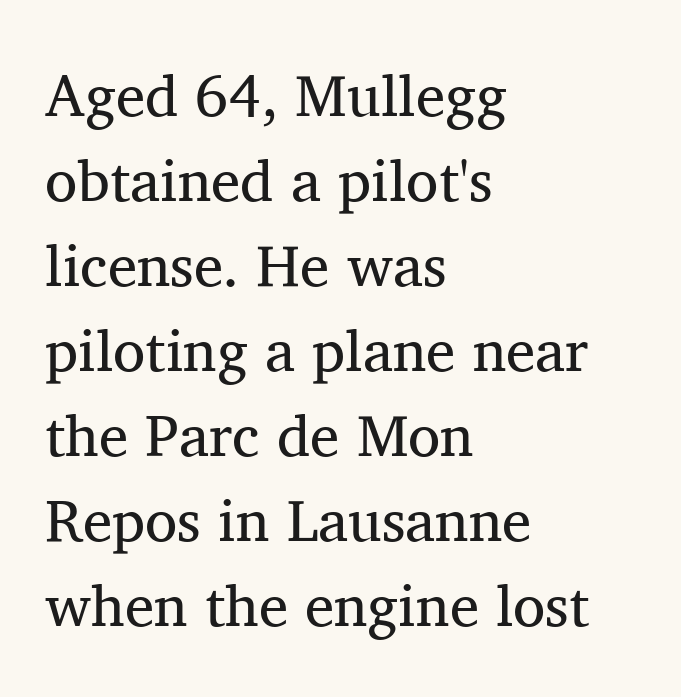
Q: Is the text bold? A: No.
Q: Is the text italic (slanted)? A: No, it is upright.
Q: Is the typeface a serif or a sans-serif typeface? A: Serif.
Q: Is the text underlined? A: No.
Q: How is the paragraph aligned? A: Left-aligned.
Q: Is the spacing between letters normal or unusually wide? A: Normal.
Q: Is the spacing between lines tight, normal or loose? A: Normal.
Q: Width (condensed, normal, or wide)? A: Normal.
Q: Stroke contrast? A: Medium.
Q: x-height? A: Medium.
Q: Monospaced? A: No.
